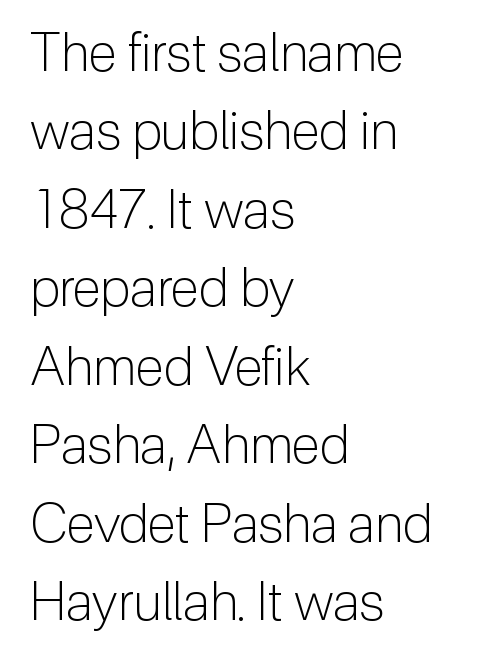
Q: Is the text bold? A: No.
Q: Is the text italic (slanted)? A: No, it is upright.
Q: Is the typeface a serif or a sans-serif typeface? A: Sans-serif.
Q: Is the text underlined? A: No.
Q: How is the paragraph aligned? A: Left-aligned.
Q: Is the spacing between letters normal or unusually wide? A: Normal.
Q: Is the spacing between lines tight, normal or loose? A: Normal.
Q: Width (condensed, normal, or wide)? A: Normal.
Q: Stroke contrast? A: Low.
Q: x-height? A: Medium.
Q: Monospaced? A: No.
